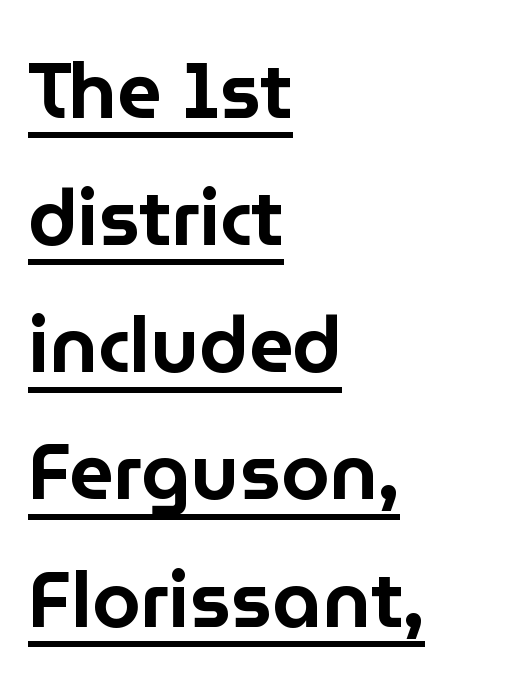
Q: Is the text italic (slanted)? A: No, it is upright.
Q: Is the typeface a serif or a sans-serif typeface? A: Sans-serif.
Q: Is the text underlined? A: Yes.
Q: How is the paragraph aligned? A: Left-aligned.
Q: Is the spacing between letters normal or unusually wide? A: Normal.
Q: Is the spacing between lines tight, normal or loose? A: Normal.
Q: Width (condensed, normal, or wide)? A: Normal.
Q: Stroke contrast? A: Low.
Q: x-height? A: Medium.
Q: Monospaced? A: No.
